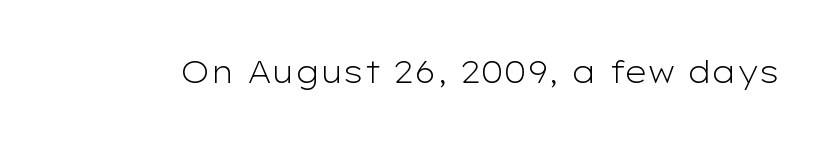
The image shows 31 px light, wide sans-serif type, upright; set normal letter spacing, not underlined; low stroke contrast and a medium x-height.
